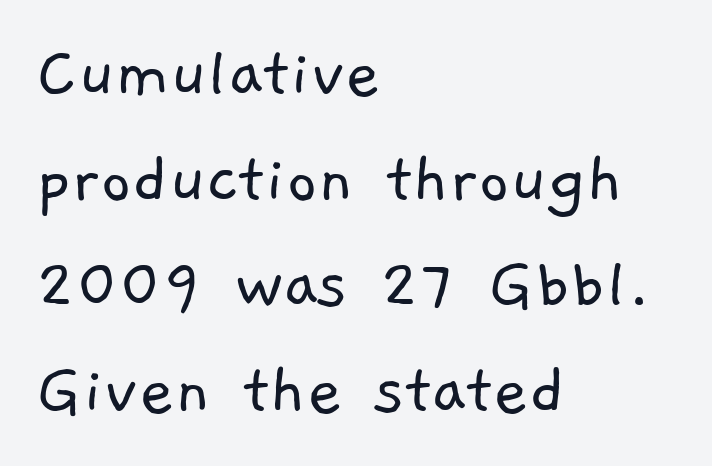
Q: Is the text bold? A: No.
Q: Is the typeface a serif or a sans-serif typeface? A: Sans-serif.
Q: Is the text underlined? A: No.
Q: How is the paragraph aligned? A: Left-aligned.
Q: Is the spacing between letters normal or unusually wide? A: Normal.
Q: Is the spacing between lines tight, normal or loose? A: Normal.
Q: Width (condensed, normal, or wide)? A: Normal.
Q: Stroke contrast? A: Low.
Q: x-height? A: Medium.
Q: Monospaced? A: No.
